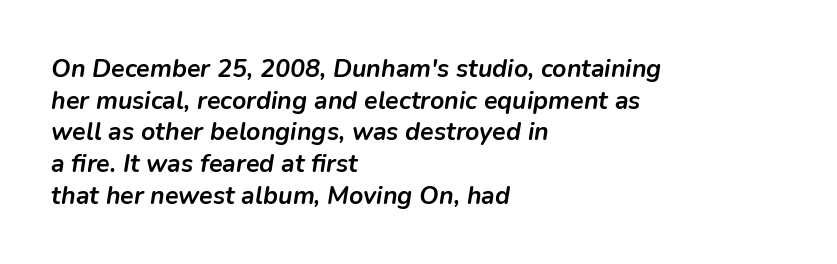
On the weight axis this lands at bold, roughly 700. The tracking reads as untouched default to a designer's eye. The lettering tilts uniformly, giving the passage an italic look. Nobody drew a line under any word here. The ragged edge is on the right, which tells us the setting is flush left.
